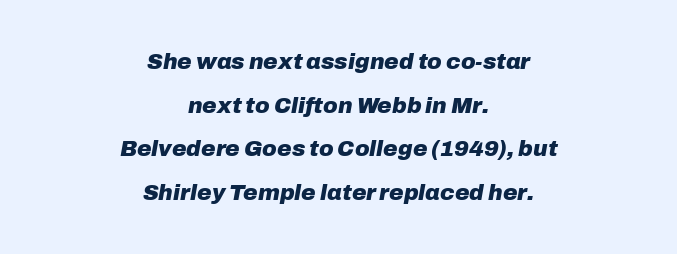
{"italic": "yes", "lean": "right", "slant_degrees": 10, "bold": "yes", "underline": "no", "align": "center", "line_spacing": "loose", "line_spacing_ratio": 1.98, "letter_spacing": "normal", "letter_spacing_em": 0.0, "glyph_px": 22}
